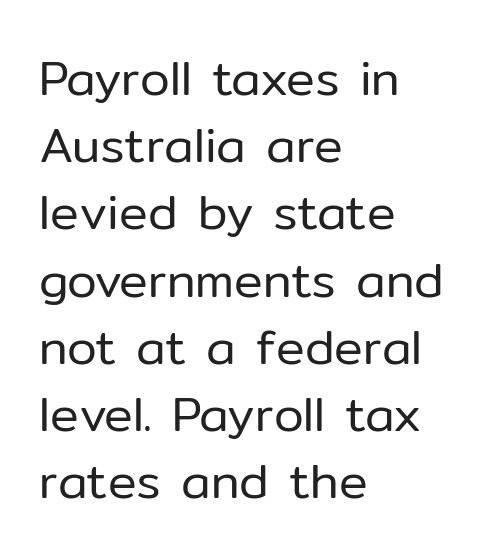
{"serif": "no", "italic": "no", "bold": "no", "weight": "regular", "width": "normal", "stroke_contrast": "low", "x_height": "medium", "monospaced": "no", "underline": "no", "align": "left", "line_spacing": "normal", "line_spacing_ratio": 1.4, "letter_spacing": "normal", "letter_spacing_em": 0.0, "glyph_px": 48}
